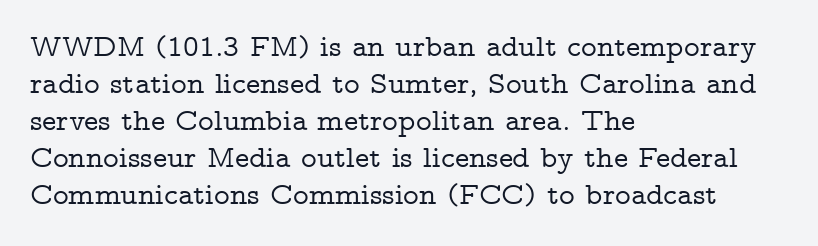
The image shows 30 px wide serif type, upright; set left-aligned, line spacing 1.23x, normal letter spacing, not underlined; low stroke contrast and a medium x-height.
